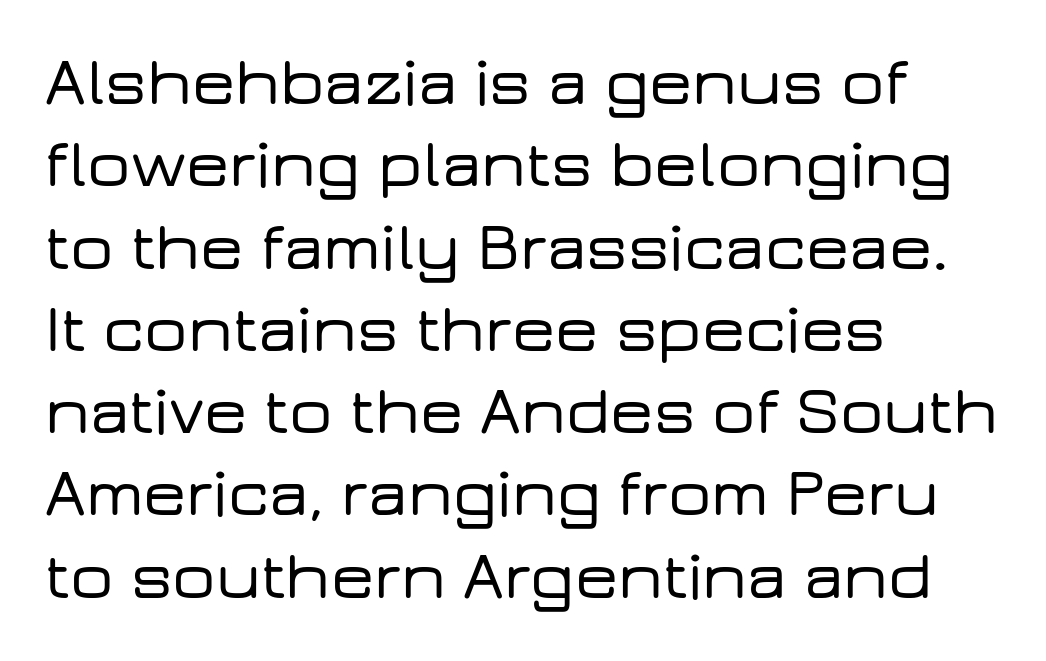
The image shows 68 px wide sans-serif type, upright; set left-aligned, line spacing 1.21x, normal letter spacing, not underlined; low stroke contrast and a medium x-height.
